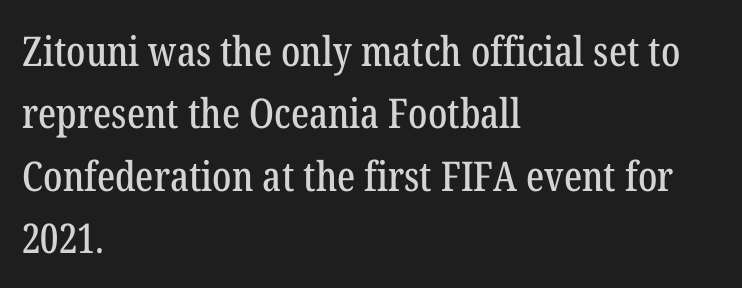
Each letter's strokes conclude with small projecting serifs. Proportional: the letters do not fall into vertical columns. Is there any slant? The stems are plumb. Short and long lines alike share a common starting point at left. Interline gaps are of average width in this sample.
